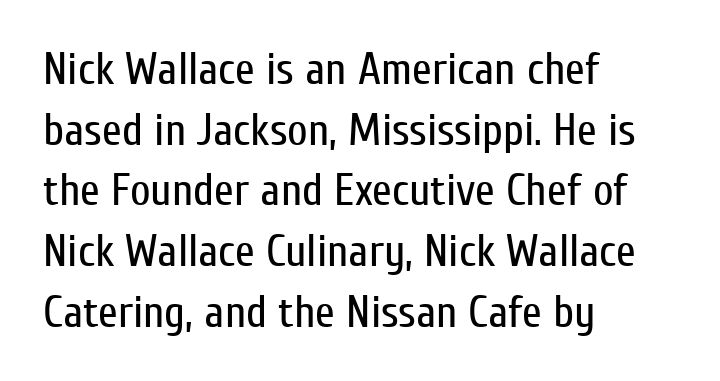
The lettering stays uniformly vertical, giving the passage a roman look. Any mark beneath the type? The region is blank. Think of a printed novel: that variable character pitch is what you see here. The weight tops out at a normal text grade.
